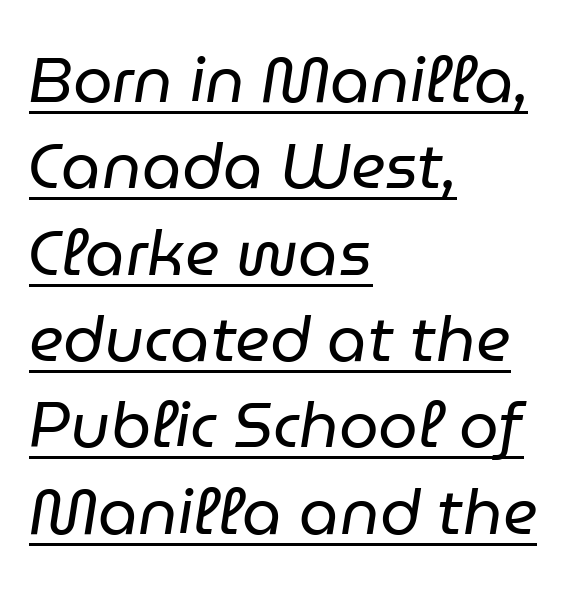
{"italic": "yes", "lean": "right", "slant_degrees": 9, "bold": "no", "weight": "regular", "width": "normal", "stroke_contrast": "low", "x_height": "medium", "monospaced": "no", "underline": "yes", "align": "left", "line_spacing": "normal", "line_spacing_ratio": 1.37, "letter_spacing": "normal", "letter_spacing_em": 0.0, "glyph_px": 63}
